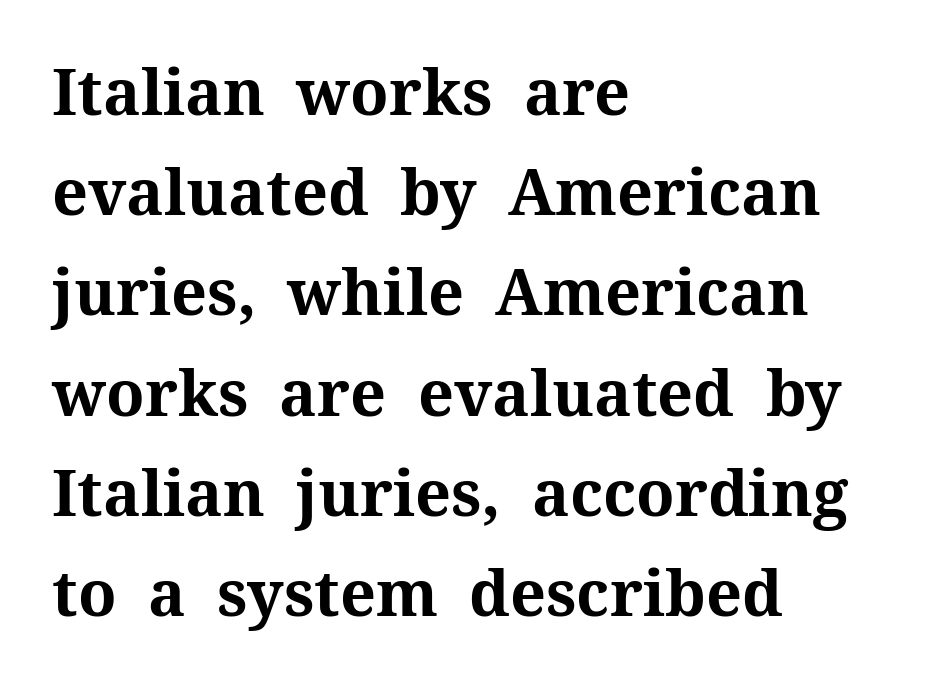
{"serif": "yes", "italic": "no", "bold": "yes", "weight": "bold", "width": "normal", "stroke_contrast": "medium", "x_height": "medium", "monospaced": "no", "underline": "no", "align": "left", "line_spacing": "normal", "line_spacing_ratio": 1.59, "letter_spacing": "normal", "letter_spacing_em": 0.0, "glyph_px": 63}
